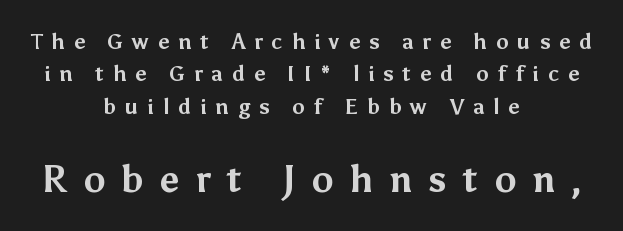
Q: Is the text bold? A: Yes.
Q: Is the text italic (slanted)? A: No, it is upright.
Q: Is the typeface a serif or a sans-serif typeface? A: Sans-serif.
Q: Is the text underlined? A: No.
Q: How is the paragraph aligned? A: Centered.
Q: Is the spacing between letters normal or unusually wide? A: Unusually wide.
Q: Is the spacing between lines tight, normal or loose? A: Normal.
Q: Which block of text is set in a larger size, the first (top) or the second (bottom)? A: The second (bottom) one.
Q: Width (condensed, normal, or wide)? A: Normal.
Q: Stroke contrast? A: Medium.
Q: x-height? A: Medium.
Q: Monospaced? A: No.
